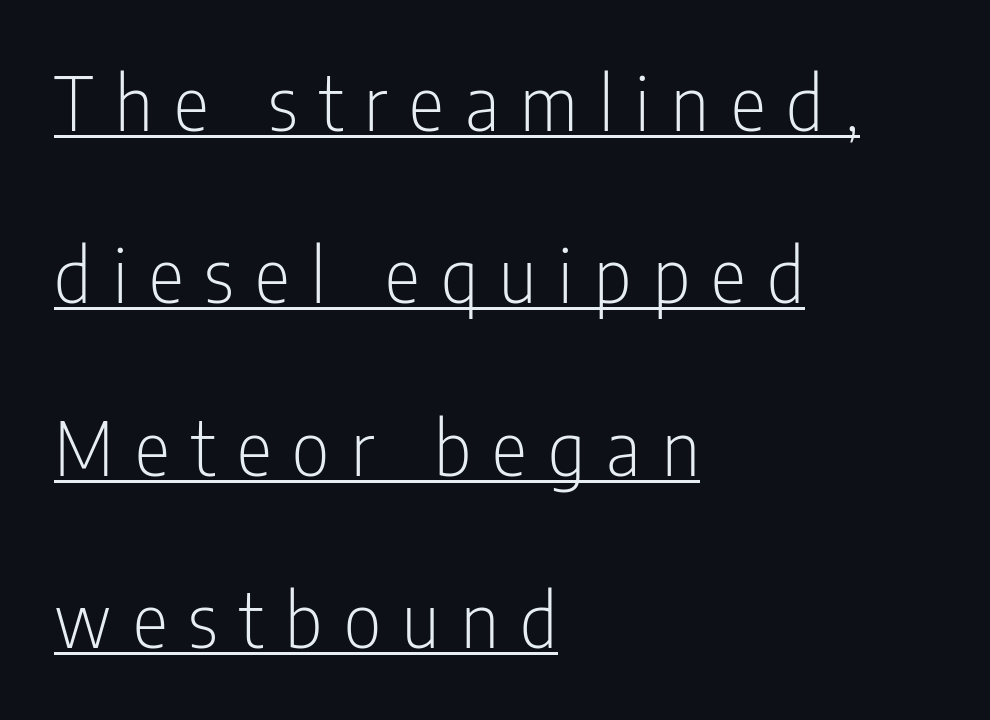
Q: Is the text bold? A: No.
Q: Is the text italic (slanted)? A: No, it is upright.
Q: Is the typeface a serif or a sans-serif typeface? A: Sans-serif.
Q: Is the text underlined? A: Yes.
Q: How is the paragraph aligned? A: Left-aligned.
Q: Is the spacing between letters normal or unusually wide? A: Unusually wide.
Q: Is the spacing between lines tight, normal or loose? A: Loose.
Q: Width (condensed, normal, or wide)? A: Condensed.
Q: Stroke contrast? A: Low.
Q: x-height? A: Medium.
Q: Monospaced? A: No.
